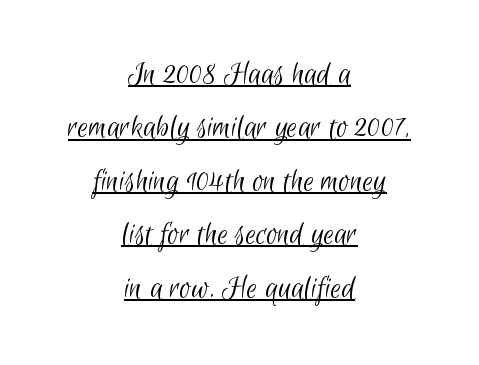
Q: Is the text bold? A: No.
Q: Is the typeface a serif or a sans-serif typeface? A: Sans-serif.
Q: Is the text underlined? A: Yes.
Q: How is the paragraph aligned? A: Centered.
Q: Is the spacing between letters normal or unusually wide? A: Normal.
Q: Is the spacing between lines tight, normal or loose? A: Normal.
Q: Width (condensed, normal, or wide)? A: Condensed.
Q: Stroke contrast? A: Low.
Q: x-height? A: Small.
Q: Monospaced? A: No.
